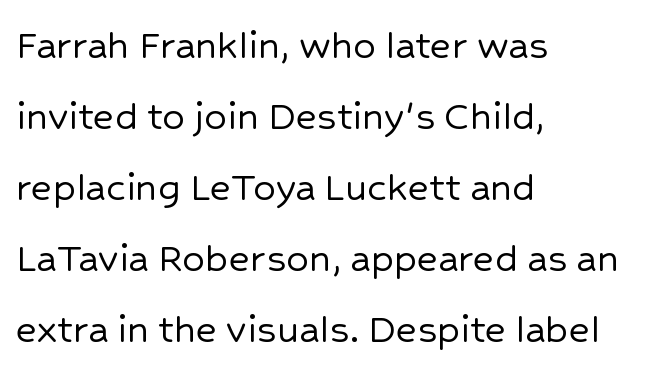
{"serif": "no", "italic": "no", "width": "normal", "stroke_contrast": "low", "x_height": "medium", "monospaced": "no", "underline": "no", "align": "left", "line_spacing": "normal", "line_spacing_ratio": 1.58, "letter_spacing": "normal", "letter_spacing_em": 0.0, "glyph_px": 45}
